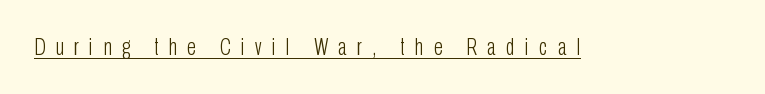
In designer terms, the underline attribute is active on this setting. The type sits square on the baseline with zero lean. Compared with a typical body face, this is equally light or lighter still. This sample uses expanded letter spacing, leaving extra air between glyphs.
